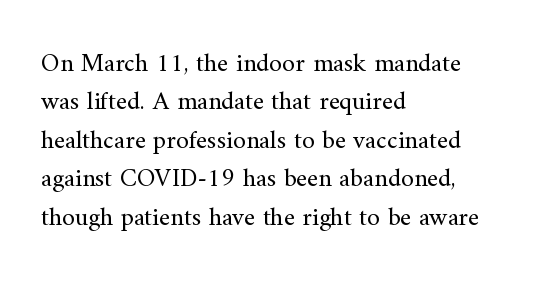
The image shows 26 px text type, upright; set left-aligned, normal line spacing (1.48x), normal letter spacing, not underlined.
